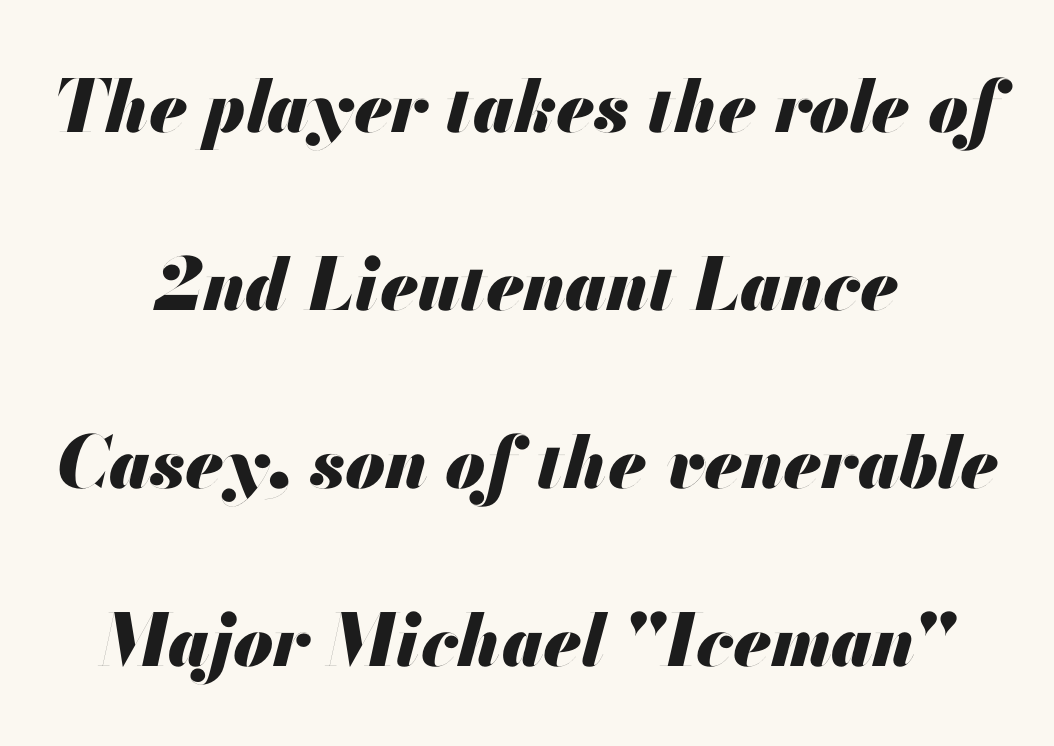
The lines are spread far apart with generous leading. Underline: absent. Note the varied advance widths — an 'i' is clearly narrower than an 'm'. Notice how the stems are inclined rather than vertical — that's the hallmark of italics.
